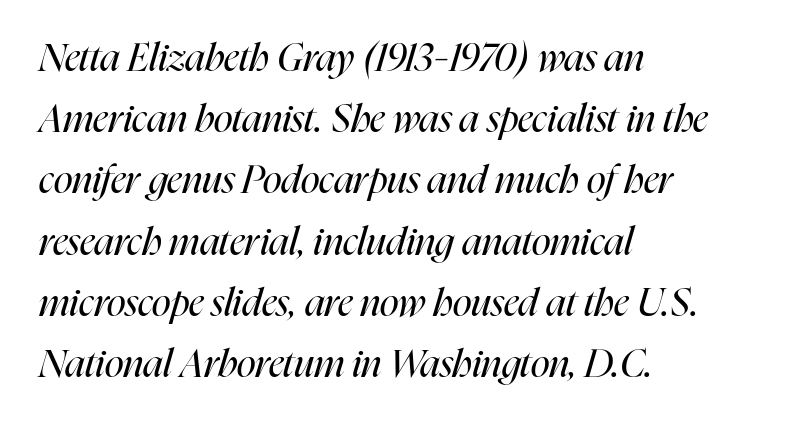
The foot of each line stays bare and open. The letters advance in unequal steps, a hallmark of proportional type. The leading is moderate, giving the passage an even texture. A classic flush-left, rag-right setting is used for this passage. This is oblique type, the kind used for emphasis or titles.
